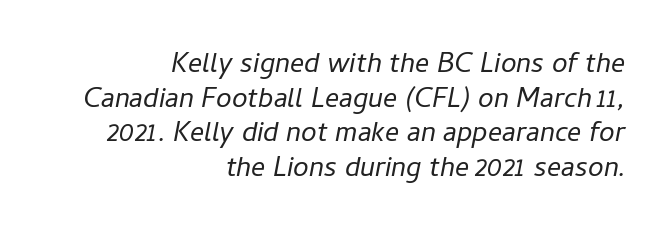
{"italic": "yes", "lean": "right", "slant_degrees": 11, "bold": "no", "weight": "regular", "width": "normal", "stroke_contrast": "low", "x_height": "medium", "monospaced": "no", "underline": "no", "align": "right", "line_spacing_ratio": 1.24, "letter_spacing": "normal", "letter_spacing_em": 0.0, "glyph_px": 28}
